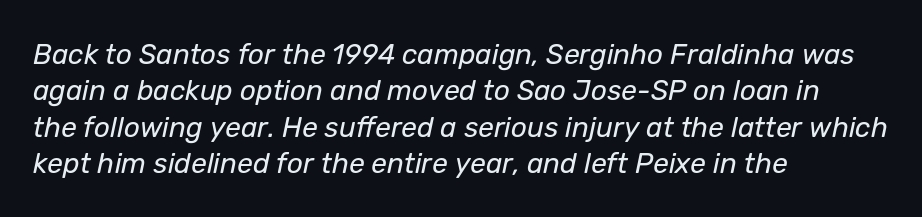
The image shows 28 px regular-weight type, italic (leaning right); set left-aligned, normal line spacing (1.3x), normal letter spacing, not underlined; low stroke contrast and a medium x-height.
